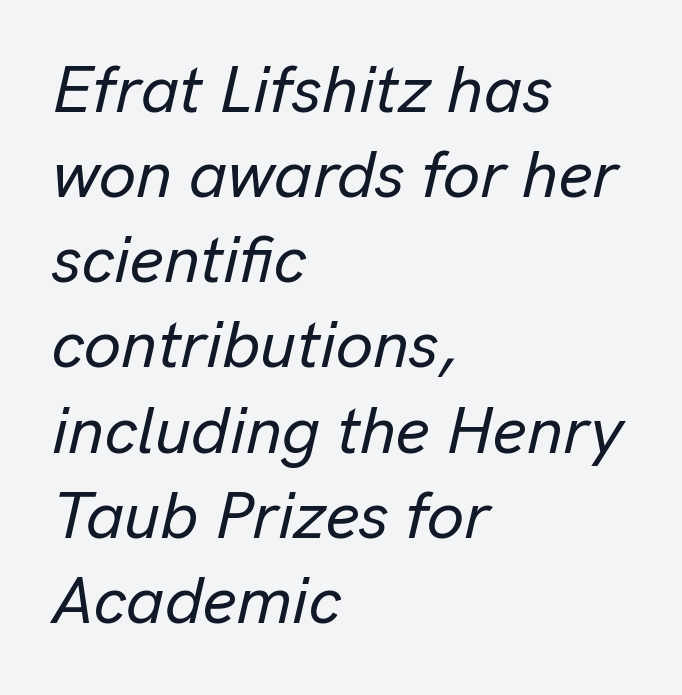
Q: Is the text italic (slanted)? A: Yes, it leans right by about 13 degrees.
Q: Is the text underlined? A: No.
Q: How is the paragraph aligned? A: Left-aligned.
Q: Is the spacing between letters normal or unusually wide? A: Normal.
Q: Is the spacing between lines tight, normal or loose? A: Normal.
Q: Width (condensed, normal, or wide)? A: Normal.
Q: Stroke contrast? A: Low.
Q: x-height? A: Medium.
Q: Monospaced? A: No.
